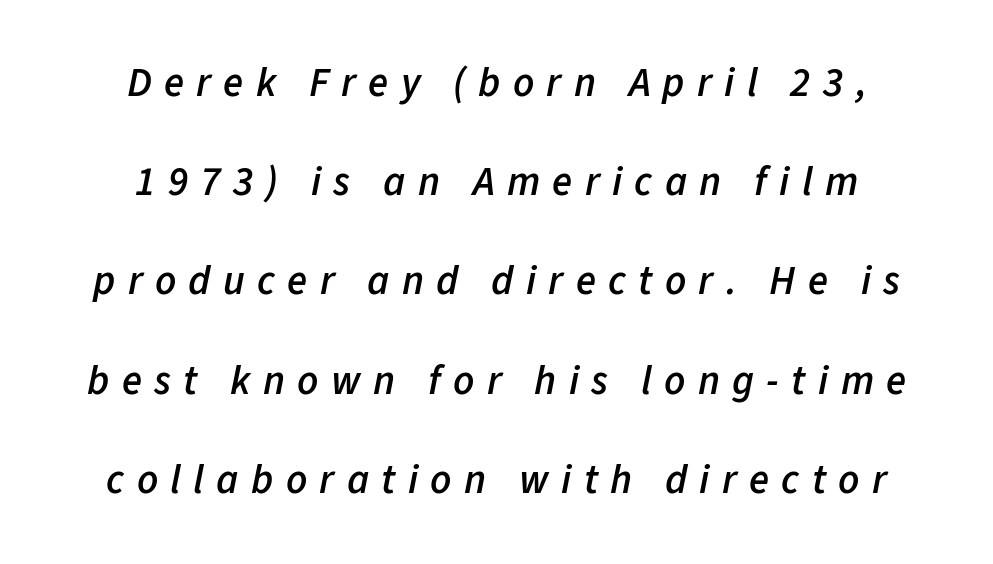
Is this a fixed-width face? No — the glyphs have proportional, varying widths. The letters are spread apart with noticeably loose tracking. Slant detected: the letters are inclined. Visually the block forms a symmetrical silhouette, jagged on both flanks.
